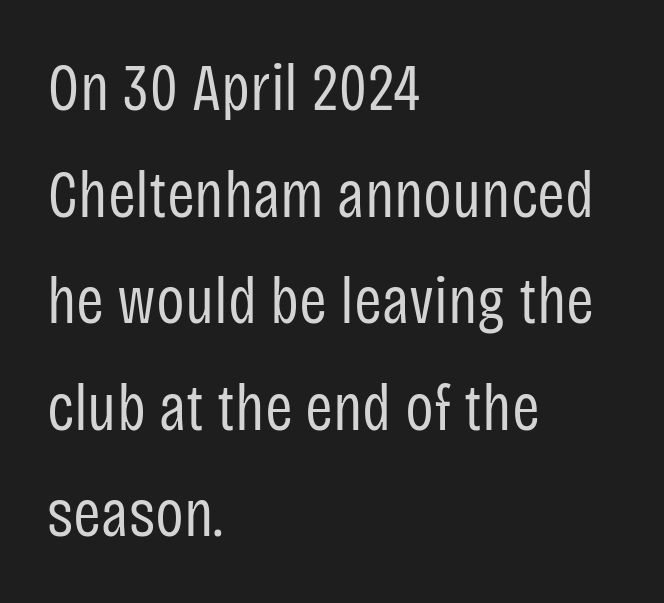
Q: Is the text bold? A: No.
Q: Is the text italic (slanted)? A: No, it is upright.
Q: Is the typeface a serif or a sans-serif typeface? A: Sans-serif.
Q: Is the text underlined? A: No.
Q: How is the paragraph aligned? A: Left-aligned.
Q: Is the spacing between letters normal or unusually wide? A: Normal.
Q: Is the spacing between lines tight, normal or loose? A: Normal.
Q: Width (condensed, normal, or wide)? A: Condensed.
Q: Stroke contrast? A: Low.
Q: x-height? A: Large.
Q: Monospaced? A: No.
